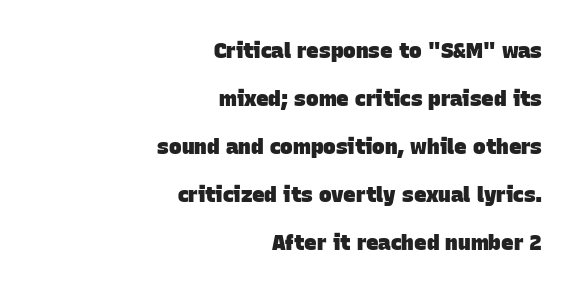
{"bold": "yes", "underline": "no", "align": "right", "line_spacing": "loose", "line_spacing_ratio": 2.29, "letter_spacing": "normal", "letter_spacing_em": 0.0, "glyph_px": 21}
